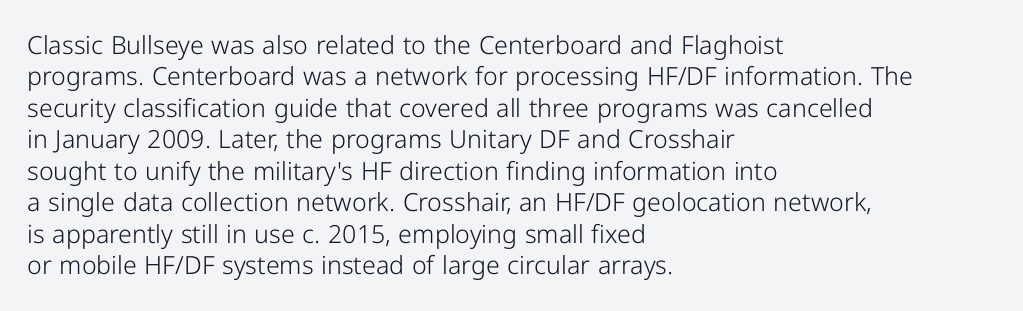
No letter is thick-stroked: the sample isn't bold. This is roman type, the default non-slanted kind. One glance says typical: line gaps are just what's usual. Plain, unruled lines of type. This sample is left-justified, so line endings fall wherever the words run out.
